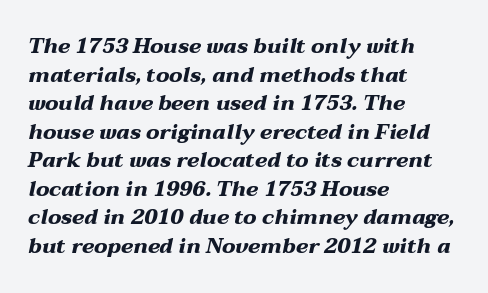
The lines sit at an ordinary, default distance from one another. The face used here has a pronounced slope to its letters. The rendering uses a bold face; every stroke is thick and dark. Descender tails drop into unmarked territory.
